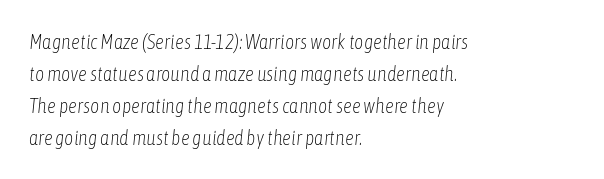
The image shows 20 px text type, italic (leaning right); set left-aligned, normal line spacing (1.6x), normal letter spacing, not underlined.
